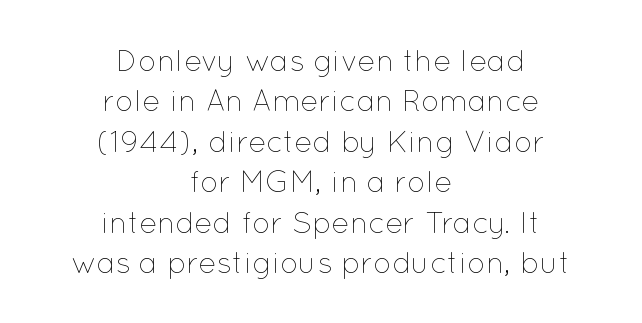
Q: Is the text bold? A: No.
Q: Is the text italic (slanted)? A: No, it is upright.
Q: Is the text underlined? A: No.
Q: How is the paragraph aligned? A: Centered.
Q: Is the spacing between letters normal or unusually wide? A: Normal.
Q: Is the spacing between lines tight, normal or loose? A: Normal.
Q: Width (condensed, normal, or wide)? A: Normal.
Q: Stroke contrast? A: Low.
Q: x-height? A: Medium.
Q: Monospaced? A: No.
